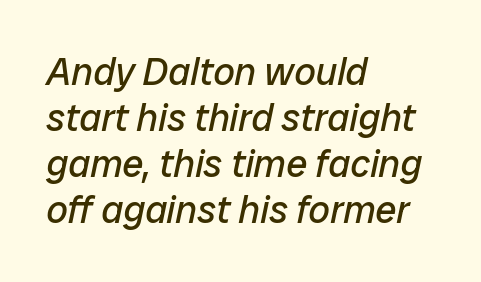
{"italic": "yes", "lean": "right", "slant_degrees": 12, "bold": "no", "weight": "regular", "width": "normal", "stroke_contrast": "low", "x_height": "medium", "monospaced": "no", "underline": "no", "align": "left", "line_spacing_ratio": 1.21, "letter_spacing": "normal", "letter_spacing_em": 0.0, "glyph_px": 38}
